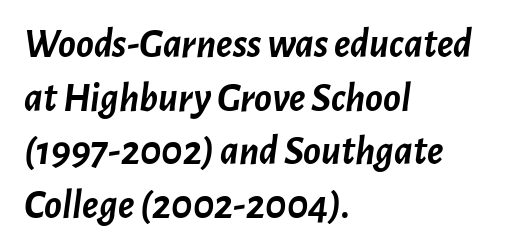
Any mark beneath the type? The region is blank. Designer's note — italics engaged. Heavy, bold letterforms. Typeset ragged right — the left edge is the straight one. Character widths vary here, with narrow letters taking less room than wide ones.
